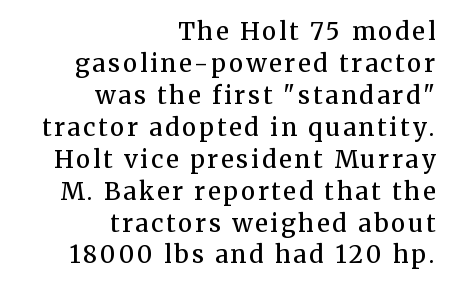
The image shows 24 px text type, upright; set right-aligned, normal line spacing (1.33x), not underlined.
